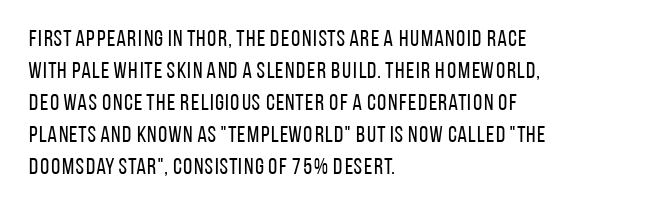
Caption: standard tracking, unaltered. Does the leading feel generous? No, just average. The lines are quadded left. Check the space under the baseline: it is left empty.
